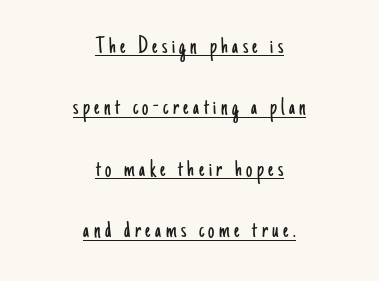
The image shows 25 px text type, upright; set centered, loose line spacing (2.46x), underlined.
